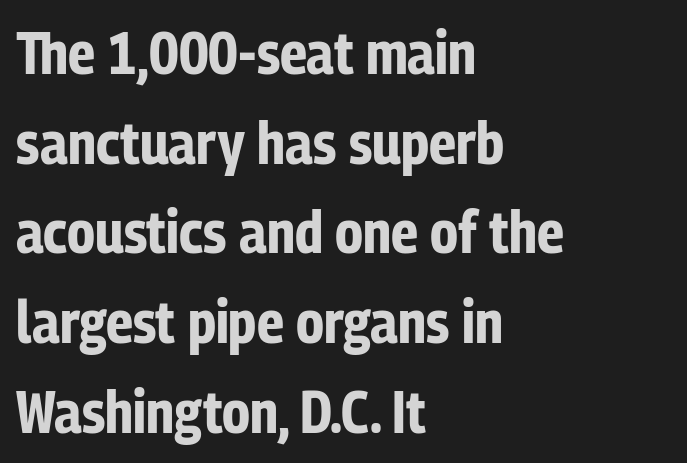
The image shows 59 px bold, condensed sans-serif type, upright; set left-aligned, normal line spacing (1.52x), normal letter spacing, not underlined; low stroke contrast and a medium x-height.
